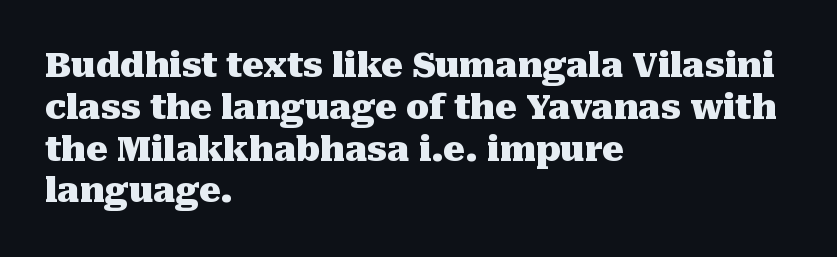
Q: Is the text bold? A: Yes.
Q: Is the text italic (slanted)? A: No, it is upright.
Q: Is the typeface a serif or a sans-serif typeface? A: Serif.
Q: Is the text underlined? A: No.
Q: How is the paragraph aligned? A: Left-aligned.
Q: Is the spacing between letters normal or unusually wide? A: Normal.
Q: Width (condensed, normal, or wide)? A: Normal.
Q: Stroke contrast? A: Medium.
Q: x-height? A: Medium.
Q: Monospaced? A: No.
